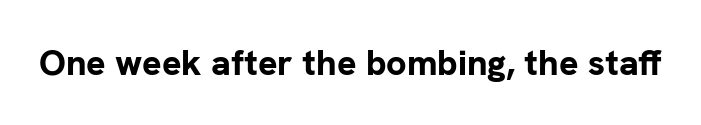
{"serif": "no", "italic": "no", "bold": "yes", "weight": "bold", "width": "normal", "stroke_contrast": "low", "x_height": "medium", "monospaced": "no", "underline": "no", "letter_spacing": "normal", "letter_spacing_em": 0.0, "glyph_px": 36}
